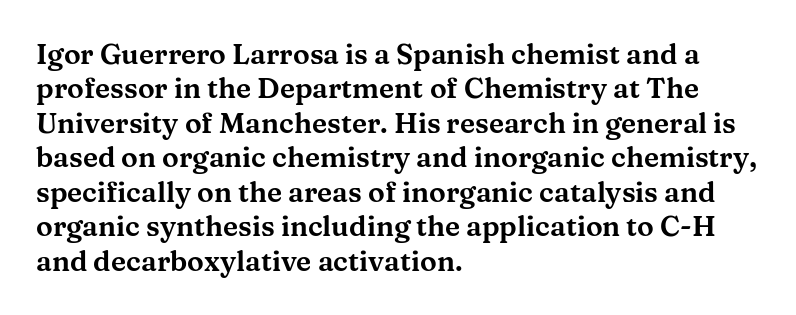
{"serif": "yes", "italic": "no", "width": "wide", "stroke_contrast": "medium", "x_height": "medium", "monospaced": "no", "underline": "no", "align": "left", "line_spacing_ratio": 1.23, "letter_spacing": "normal", "letter_spacing_em": 0.0, "glyph_px": 28}
